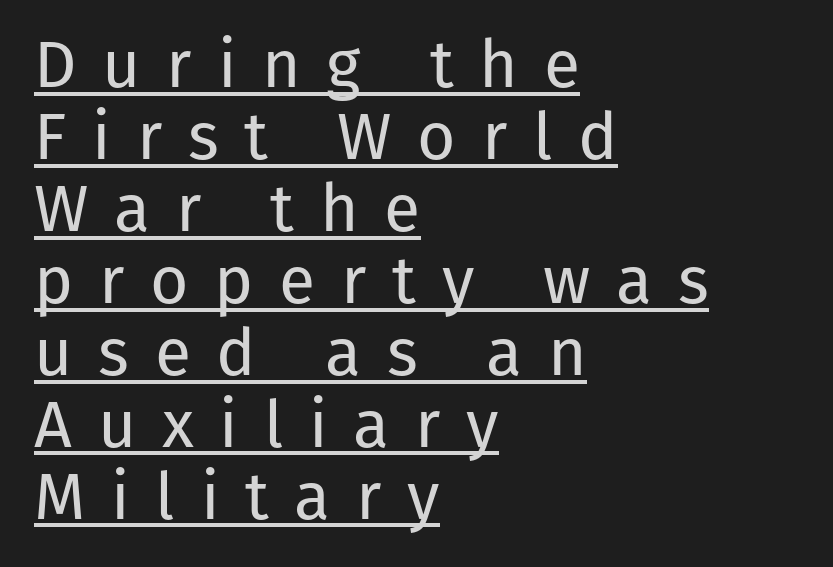
The image shows 66 px regular-weight sans-serif type, upright; set left-aligned, tight line spacing (1.09x), unusually wide letter spacing (+0.39 em), underlined; low stroke contrast and a medium x-height.
